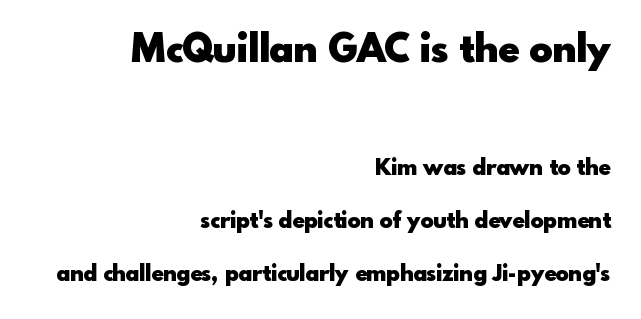
Q: Is the text bold? A: Yes.
Q: Is the text italic (slanted)? A: No, it is upright.
Q: Is the typeface a serif or a sans-serif typeface? A: Sans-serif.
Q: Is the text underlined? A: No.
Q: How is the paragraph aligned? A: Right-aligned.
Q: Is the spacing between letters normal or unusually wide? A: Normal.
Q: Is the spacing between lines tight, normal or loose? A: Loose.
Q: Which block of text is set in a larger size, the first (top) or the second (bottom)? A: The first (top) one.
Q: Width (condensed, normal, or wide)? A: Normal.
Q: x-height? A: Small.
Q: Monospaced? A: No.
